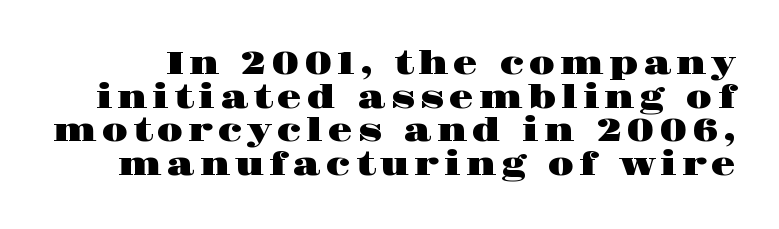
These lines huddle together more closely than default settings would place them. The face used here is seriffed, in the tradition of book romans. Posture: upright roman. Glance below the letters and you will spot only blank space. Proportional: the letters do not fall into vertical columns.
